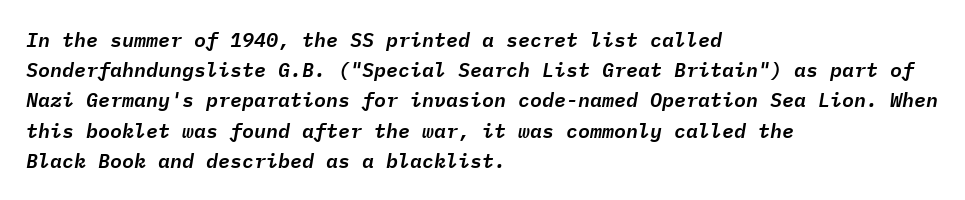
Descender tails drop into unmarked territory. There is no visible air inserted between adjacent glyphs. These lines stack with their left ends in a neat column. Line spacing here is normal. A typesetter would mark this as italic.
